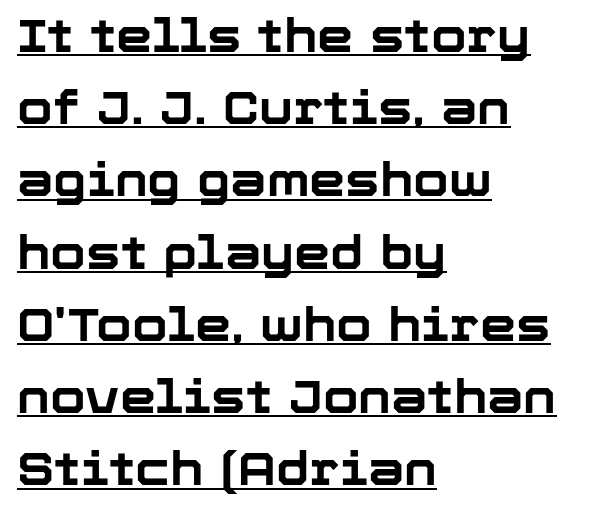
Descenders here cross a horizontal rule under the line. Students, note that the glyphs here touch the page at normal intervals. Is this a sans? Yes — the strokes have no serifs. Every letter is thick-stroked: bold, no question.
